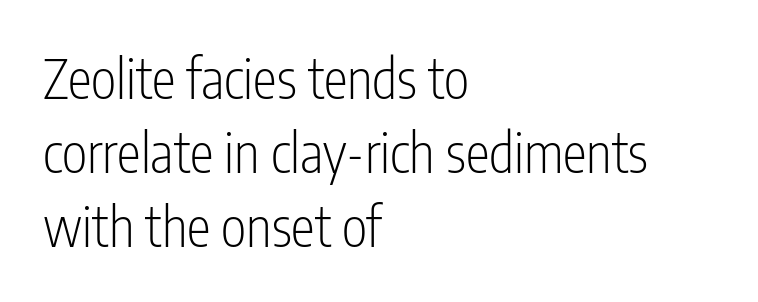
{"serif": "no", "italic": "no", "bold": "no", "weight": "light", "width": "condensed", "stroke_contrast": "low", "x_height": "medium", "monospaced": "no", "underline": "no", "align": "left", "line_spacing": "normal", "line_spacing_ratio": 1.37, "letter_spacing": "normal", "letter_spacing_em": 0.0, "glyph_px": 54}
